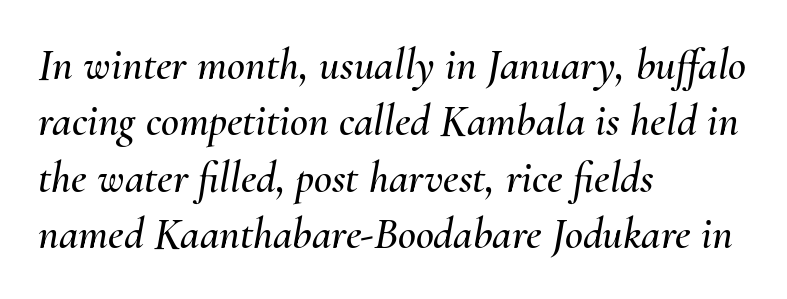
Q: Is the text italic (slanted)? A: Yes, it leans right by about 10 degrees.
Q: Is the text underlined? A: No.
Q: How is the paragraph aligned? A: Left-aligned.
Q: Is the spacing between letters normal or unusually wide? A: Normal.
Q: Is the spacing between lines tight, normal or loose? A: Normal.
Q: Width (condensed, normal, or wide)? A: Normal.
Q: Stroke contrast? A: Medium.
Q: x-height? A: Small.
Q: Monospaced? A: No.
